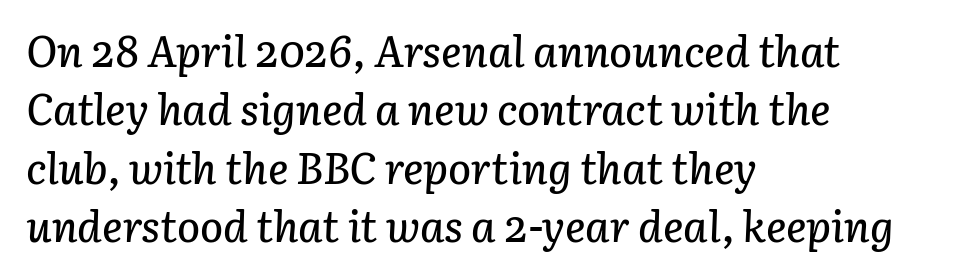
Q: Is the text italic (slanted)? A: Yes, it leans right by about 3 degrees.
Q: Is the text underlined? A: No.
Q: How is the paragraph aligned? A: Left-aligned.
Q: Is the spacing between letters normal or unusually wide? A: Normal.
Q: Is the spacing between lines tight, normal or loose? A: Normal.
Q: Width (condensed, normal, or wide)? A: Normal.
Q: Stroke contrast? A: Low.
Q: x-height? A: Medium.
Q: Monospaced? A: No.
